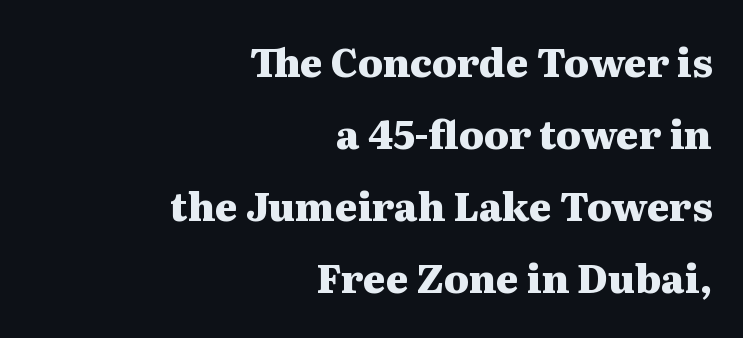
The letters advance in unequal steps, a hallmark of proportional type. Compared with a flush-left layout, this one pins lines to the opposite, right side. The strip under each line holds only bare page. Each letter's strokes conclude with small projecting serifs.
